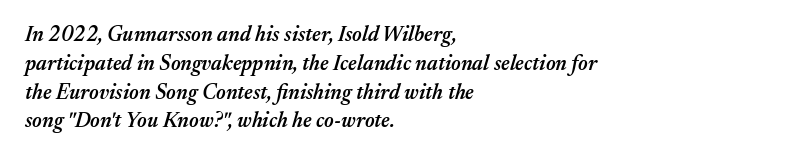
Q: Is the text bold? A: Semi-bold.
Q: Is the text italic (slanted)? A: Yes, it leans right by about 17 degrees.
Q: Is the text underlined? A: No.
Q: How is the paragraph aligned? A: Left-aligned.
Q: Is the spacing between letters normal or unusually wide? A: Normal.
Q: Is the spacing between lines tight, normal or loose? A: Normal.
